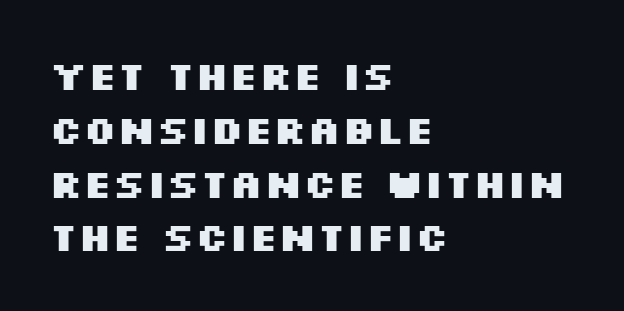
Q: Is the text bold? A: Yes.
Q: Is the text italic (slanted)? A: No, it is upright.
Q: Is the typeface a serif or a sans-serif typeface? A: Sans-serif.
Q: Is the text underlined? A: No.
Q: How is the paragraph aligned? A: Left-aligned.
Q: Is the spacing between letters normal or unusually wide? A: Normal.
Q: Is the spacing between lines tight, normal or loose? A: Normal.
Q: Width (condensed, normal, or wide)? A: Wide.
Q: Stroke contrast? A: Medium.
Q: x-height? A: Large.
Q: Monospaced? A: No.
